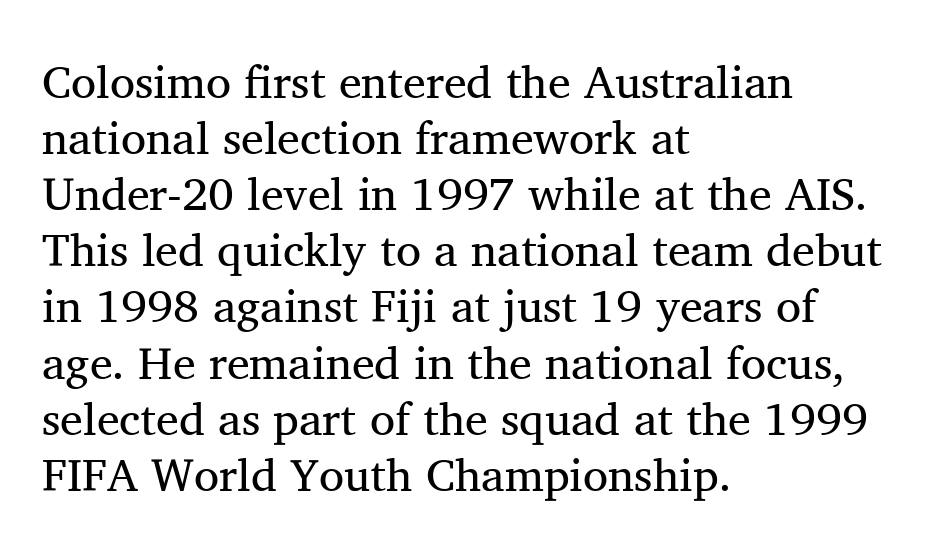
Q: Is the text bold? A: No.
Q: Is the text italic (slanted)? A: No, it is upright.
Q: Is the typeface a serif or a sans-serif typeface? A: Serif.
Q: Is the text underlined? A: No.
Q: How is the paragraph aligned? A: Left-aligned.
Q: Is the spacing between letters normal or unusually wide? A: Normal.
Q: Width (condensed, normal, or wide)? A: Normal.
Q: Stroke contrast? A: Medium.
Q: x-height? A: Medium.
Q: Monospaced? A: No.
